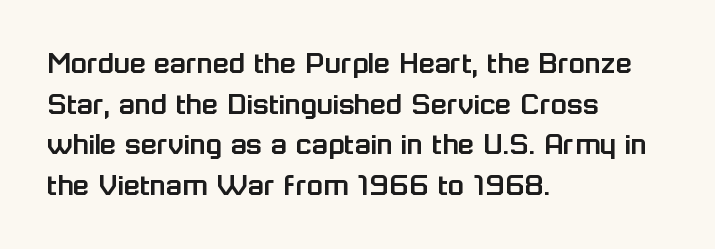
{"serif": "no", "italic": "no", "width": "normal", "stroke_contrast": "low", "x_height": "medium", "monospaced": "no", "underline": "no", "align": "left", "line_spacing_ratio": 1.23, "letter_spacing": "normal", "letter_spacing_em": 0.0, "glyph_px": 33}
